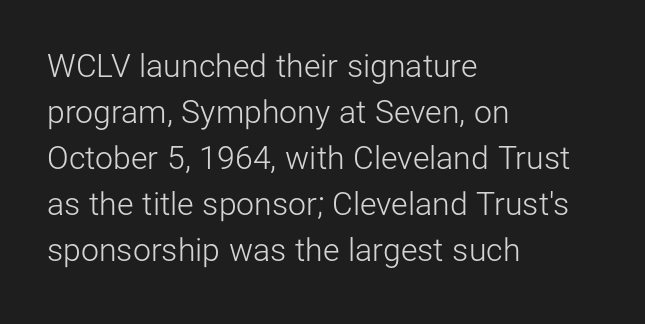
Weight: regular or lighter. Normally led — the rows are evenly, conventionally spaced. Nothing sits at the stroke ends, so this counts as sans-serif. How are the letters spaced? Ordinarily, with no added tracking. Looks like regular typesetting: each glyph gets only the width it needs. Rule under the text: the space is simply empty.
